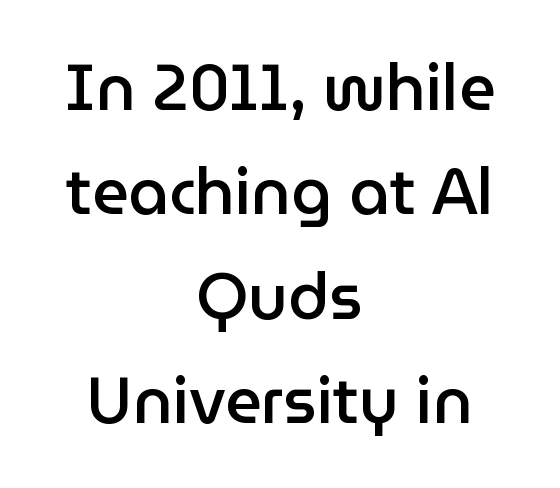
Q: Is the text bold? A: Semi-bold.
Q: Is the text italic (slanted)? A: No, it is upright.
Q: Is the typeface a serif or a sans-serif typeface? A: Sans-serif.
Q: Is the text underlined? A: No.
Q: How is the paragraph aligned? A: Centered.
Q: Is the spacing between letters normal or unusually wide? A: Normal.
Q: Is the spacing between lines tight, normal or loose? A: Normal.
Q: Width (condensed, normal, or wide)? A: Normal.
Q: Stroke contrast? A: Low.
Q: x-height? A: Medium.
Q: Monospaced? A: No.
